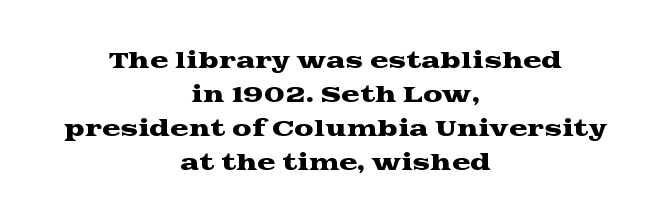
Plain, unruled lines of type. Leading matches the norm, producing a regular column. Unlike italic type, these characters show no tilt at all. The letters sit at their default tracking, neither squeezed nor spread.
